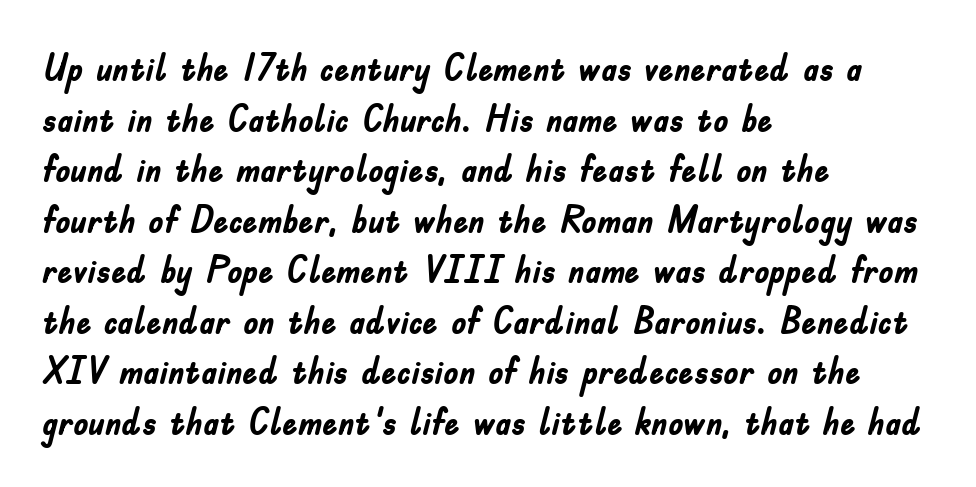
Check where the strokes stop: nothing finishes them off — pure sans. The passage shown is emphatically bold. The letters advance in unequal steps, a hallmark of proportional type. Descender tails drop into unmarked territory. The tracking reads as untouched default to a designer's eye. Which margin do the lines hug? The left one — the right edge is uneven.
